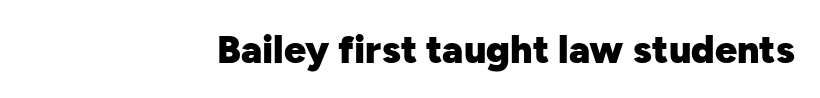
{"serif": "no", "italic": "no", "bold": "yes", "weight": "heavy", "width": "normal", "stroke_contrast": "low", "x_height": "medium", "monospaced": "no", "underline": "no", "letter_spacing": "normal", "letter_spacing_em": 0.0, "glyph_px": 39}
